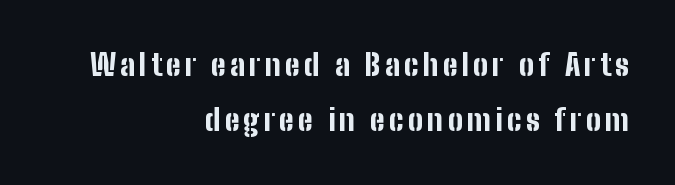
Students, this is bold: see how much ink each stroke carries. The letters stand straight up with perfectly vertical stems. The font family rendered here belongs to the sans-serif group. Character widths vary here, with narrow letters taking less room than wide ones.
